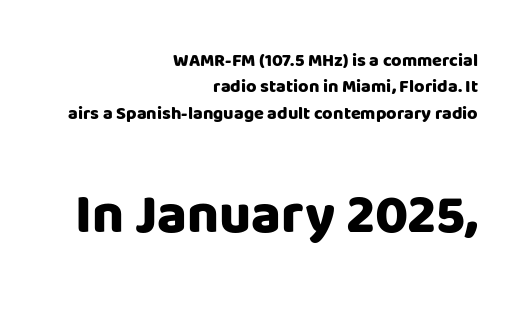
The lines sit at an ordinary, default distance from one another. The face used here is proportionally spaced, like ordinary book or web type. Bigger letters appear in the bottom chunk; the top chunk is reduced. The gap between lines stays unmarked. These lines were composed using upright roman letters. This rendering uses right alignment, leaving the left contour irregular.
